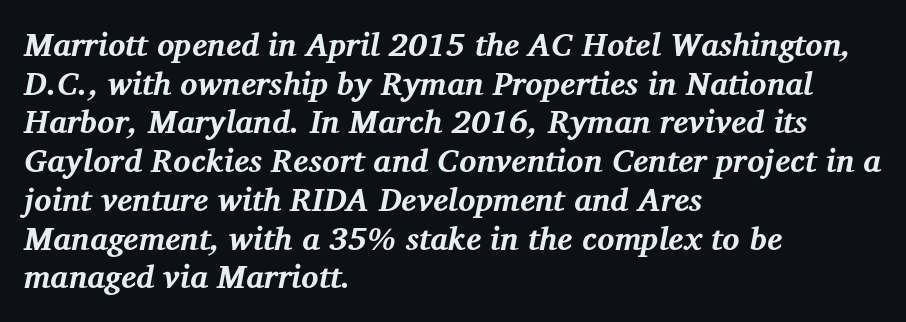
Descenders hang freely into open space. The ragged edge is on the right, which tells us the setting is flush left. Italic? Definitely — the glyphs are oblique. Set as a true bold cut, around the 700 mark.
